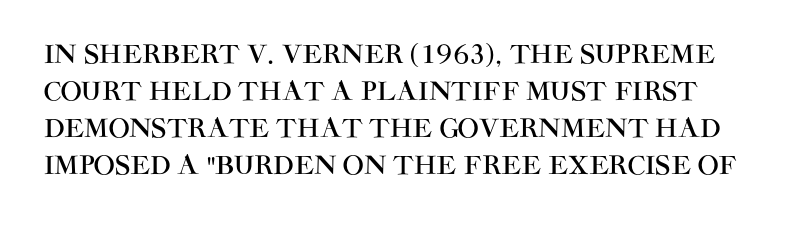
Vertical strokes here are truly vertical. Tracking here is standard; glyphs follow each other at the usual distance. The passage shown is not underscored anywhere. Is there much room between lines? A standard amount, neither cramped nor airy.
